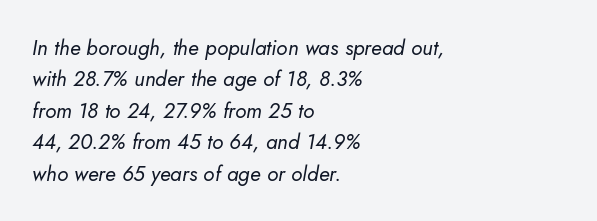
The image shows 21 px text type, italic (leaning right); set left-aligned, normal line spacing (1.5x), normal letter spacing, not underlined.
